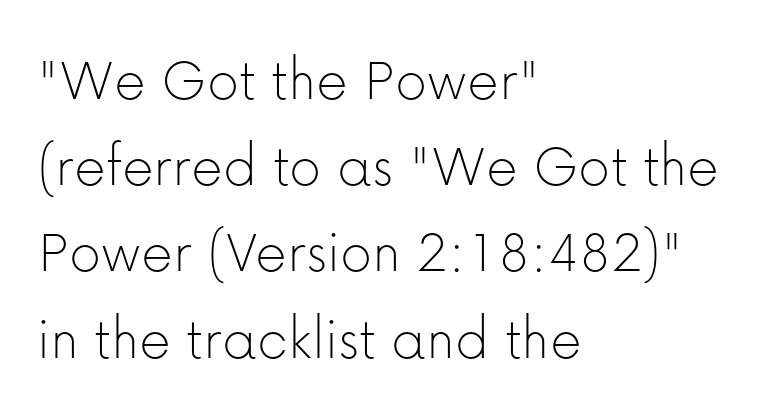
Q: Is the text bold? A: No.
Q: Is the text italic (slanted)? A: No, it is upright.
Q: Is the typeface a serif or a sans-serif typeface? A: Sans-serif.
Q: Is the text underlined? A: No.
Q: How is the paragraph aligned? A: Left-aligned.
Q: Is the spacing between letters normal or unusually wide? A: Normal.
Q: Is the spacing between lines tight, normal or loose? A: Normal.
Q: Width (condensed, normal, or wide)? A: Normal.
Q: Stroke contrast? A: Low.
Q: x-height? A: Medium.
Q: Monospaced? A: No.
